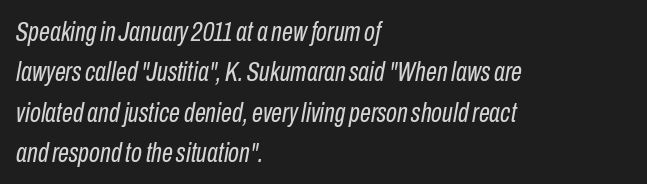
The image shows 28 px regular-weight, condensed type, italic (leaning right); set left-aligned, normal line spacing (1.44x), normal letter spacing, not underlined; low stroke contrast and a medium x-height.
